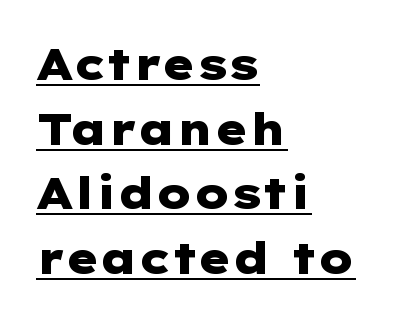
{"serif": "no", "italic": "no", "bold": "yes", "weight": "heavy", "width": "wide", "stroke_contrast": "low", "x_height": "medium", "underline": "yes", "align": "left", "line_spacing": "normal", "line_spacing_ratio": 1.47, "letter_spacing": "normal", "letter_spacing_em": 0.0, "glyph_px": 44}
